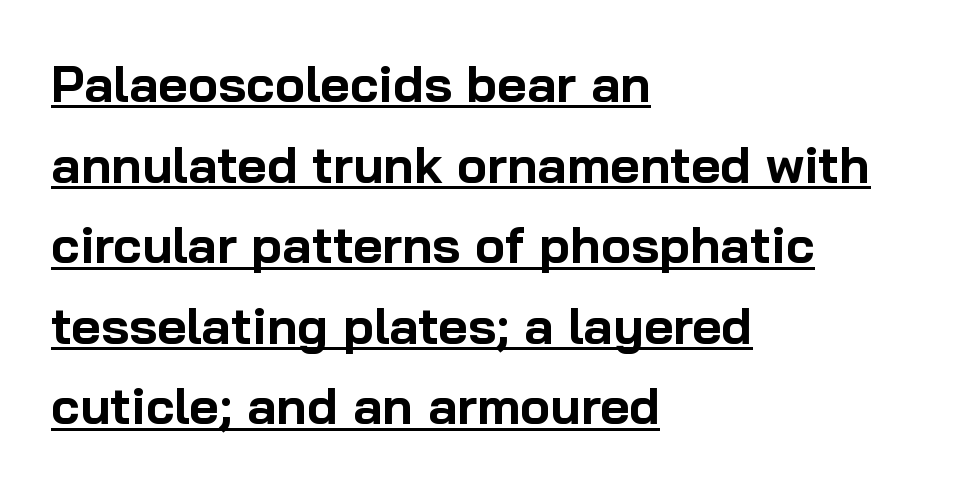
{"serif": "no", "italic": "no", "bold": "yes", "weight": "bold", "width": "normal", "stroke_contrast": "low", "x_height": "medium", "monospaced": "no", "underline": "yes", "align": "left", "line_spacing": "normal", "line_spacing_ratio": 1.58, "letter_spacing": "normal", "letter_spacing_em": 0.0, "glyph_px": 51}
